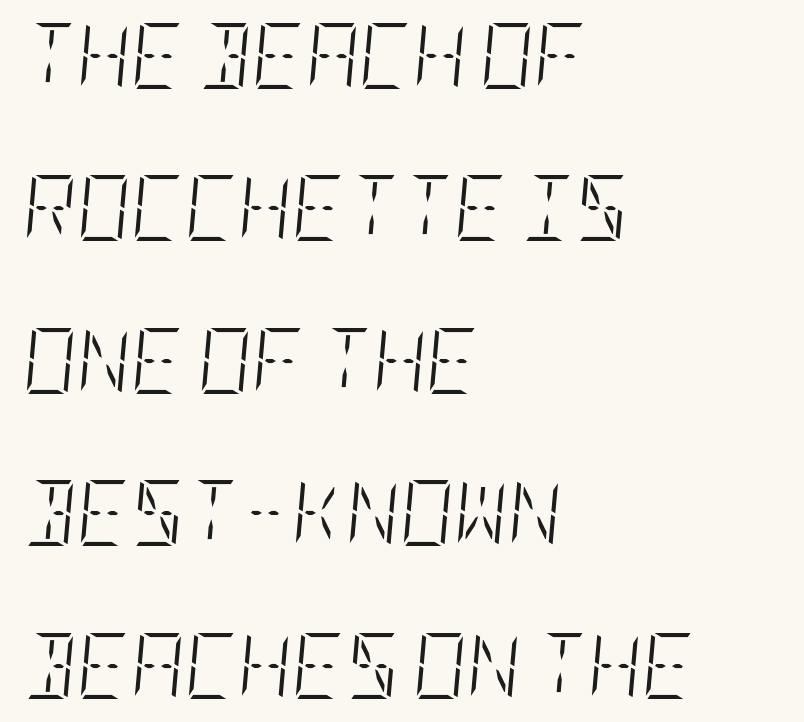
{"italic": "yes", "lean": "right", "slant_degrees": 5, "bold": "no", "weight": "light", "width": "condensed", "stroke_contrast": "low", "x_height": "large", "underline": "no", "align": "left", "line_spacing": "loose", "line_spacing_ratio": 2.31, "letter_spacing": "normal", "letter_spacing_em": 0.0, "glyph_px": 66}
